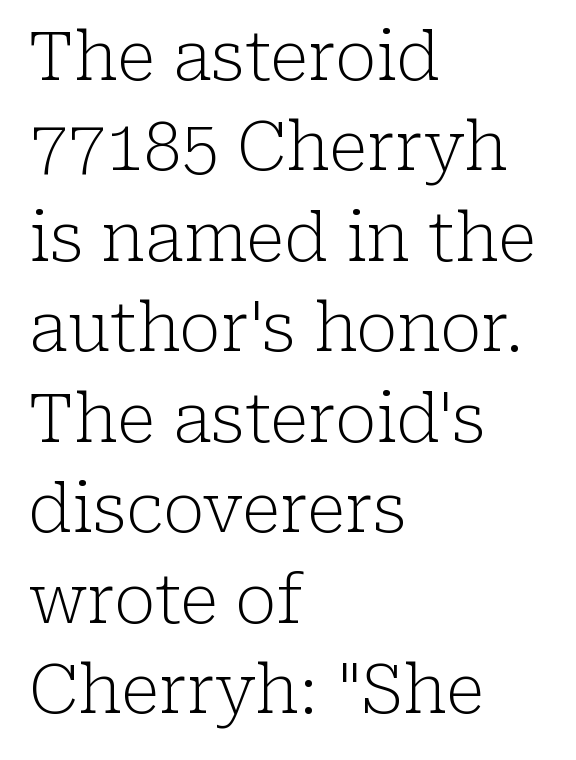
The image shows 68 px light serif type, upright; set left-aligned, normal line spacing (1.33x), normal letter spacing, not underlined; low stroke contrast and a medium x-height.
